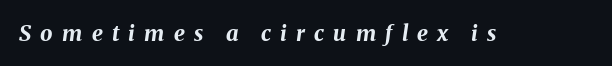
Q: Is the text bold? A: Yes.
Q: Is the text italic (slanted)? A: Yes, it leans right by about 8 degrees.
Q: Is the text underlined? A: No.
Q: Is the spacing between letters normal or unusually wide? A: Unusually wide.
